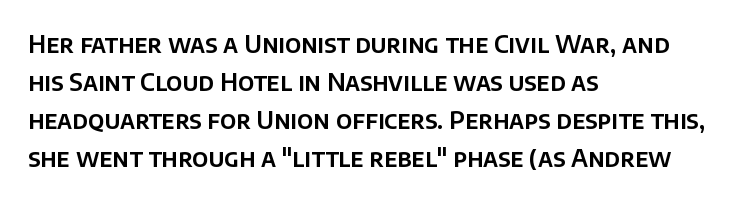
A normal amount of white space separates one row of letters from the next. In terms of letterspacing, this is plain default setting. Quick note: not italic, upright. Only glyphs here, with clear space below each row. Horizontally, the lines are justified to the leading edge only.
